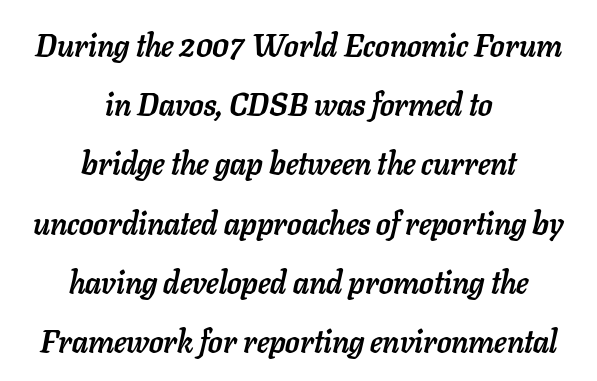
Q: Is the text bold? A: Yes.
Q: Is the text italic (slanted)? A: Yes, it leans right by about 11 degrees.
Q: Is the text underlined? A: No.
Q: How is the paragraph aligned? A: Centered.
Q: Is the spacing between letters normal or unusually wide? A: Normal.
Q: Is the spacing between lines tight, normal or loose? A: Loose.
Q: Width (condensed, normal, or wide)? A: Normal.
Q: Stroke contrast? A: Low.
Q: x-height? A: Medium.
Q: Monospaced? A: No.
